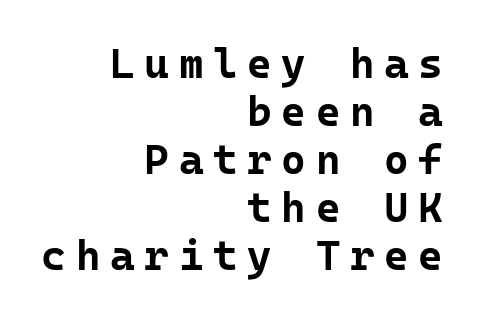
Q: Is the text bold? A: Yes.
Q: Is the text italic (slanted)? A: No, it is upright.
Q: Is the typeface a serif or a sans-serif typeface? A: Sans-serif.
Q: Is the text underlined? A: No.
Q: How is the paragraph aligned? A: Right-aligned.
Q: Is the spacing between letters normal or unusually wide? A: Unusually wide.
Q: Is the spacing between lines tight, normal or loose? A: Tight.
Q: Width (condensed, normal, or wide)? A: Normal.
Q: Stroke contrast? A: Low.
Q: x-height? A: Medium.
Q: Monospaced? A: Yes.
